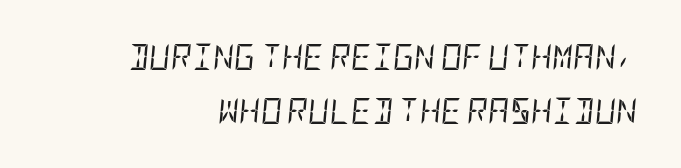
The passage shown leans; its letterforms are oblique. Leading: increased. No letter is thick-stroked: the sample isn't bold. What stands out about the letter spacing? Nothing — it is the standard amount. Type without underlining.
